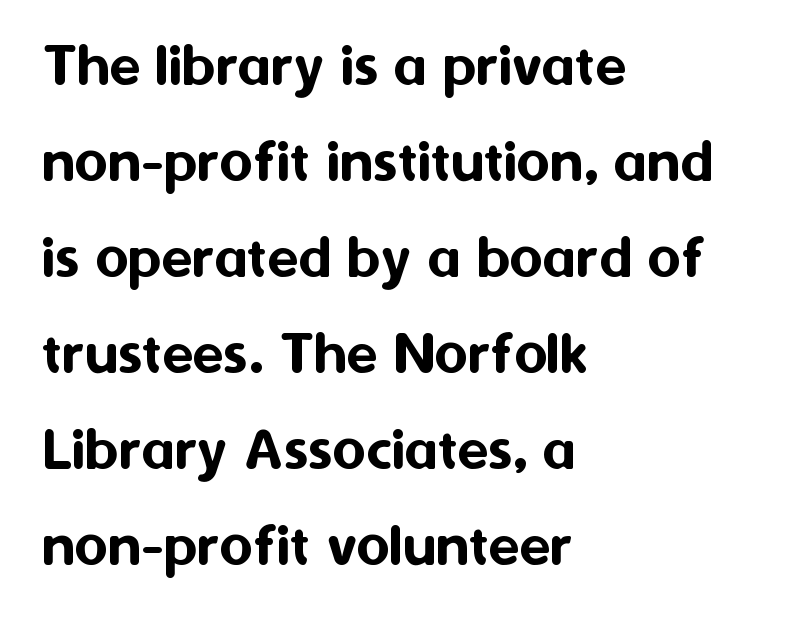
The image shows 64 px sans-serif type, upright; set left-aligned, normal line spacing (1.5x), normal letter spacing, not underlined; medium stroke contrast and a medium x-height.
